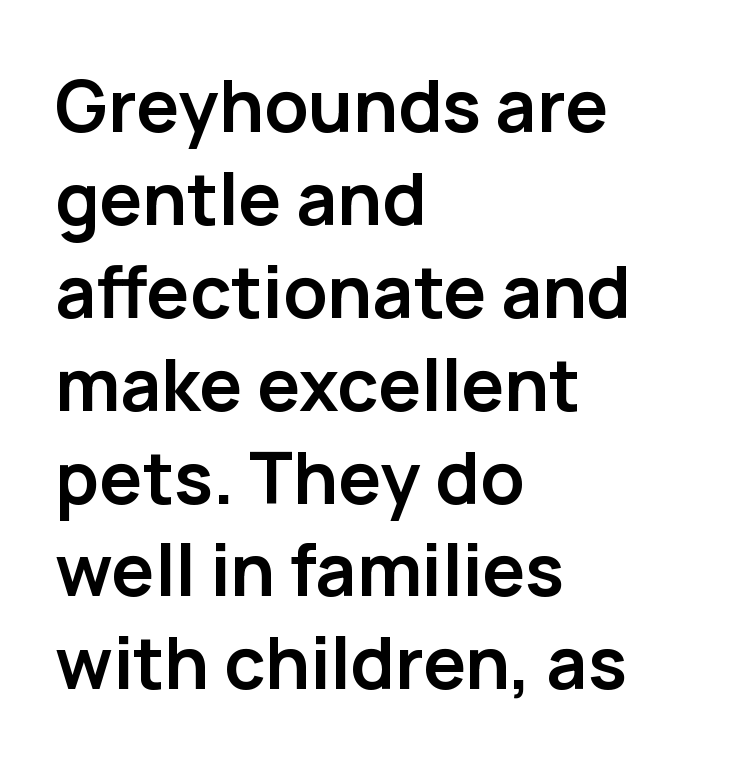
Q: Is the text bold? A: Yes.
Q: Is the text italic (slanted)? A: No, it is upright.
Q: Is the typeface a serif or a sans-serif typeface? A: Sans-serif.
Q: Is the text underlined? A: No.
Q: How is the paragraph aligned? A: Left-aligned.
Q: Is the spacing between letters normal or unusually wide? A: Normal.
Q: Is the spacing between lines tight, normal or loose? A: Normal.
Q: Width (condensed, normal, or wide)? A: Normal.
Q: Stroke contrast? A: Low.
Q: x-height? A: Medium.
Q: Monospaced? A: No.
